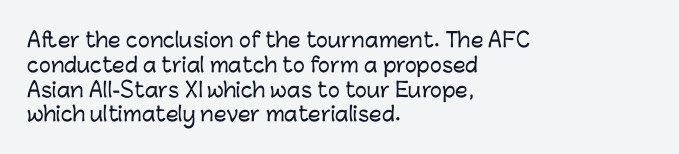
A roman cut, with each character standing at attention. The letters sit at their default tracking, neither squeezed nor spread. Compared with a centered layout, this one pins lines to the left instead. Clear beneath every line of the passage.
